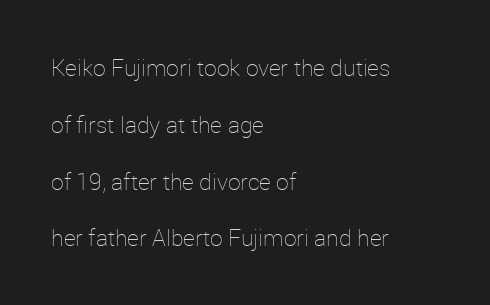
Q: Is the text bold? A: No.
Q: Is the text italic (slanted)? A: No, it is upright.
Q: Is the text underlined? A: No.
Q: How is the paragraph aligned? A: Left-aligned.
Q: Is the spacing between letters normal or unusually wide? A: Normal.
Q: Is the spacing between lines tight, normal or loose? A: Loose.
